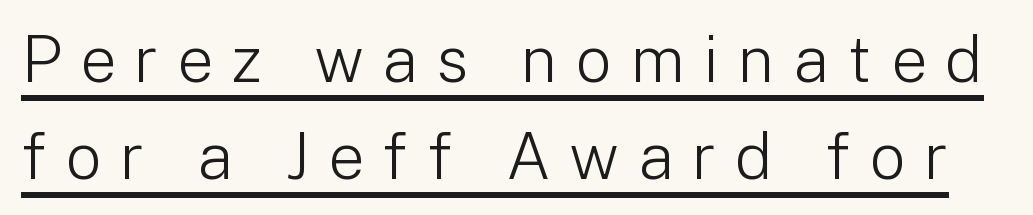
Q: Is the text bold? A: No.
Q: Is the text italic (slanted)? A: No, it is upright.
Q: Is the typeface a serif or a sans-serif typeface? A: Sans-serif.
Q: Is the text underlined? A: Yes.
Q: Is the spacing between letters normal or unusually wide? A: Unusually wide.
Q: Is the spacing between lines tight, normal or loose? A: Normal.
Q: Width (condensed, normal, or wide)? A: Normal.
Q: Stroke contrast? A: Low.
Q: x-height? A: Medium.
Q: Monospaced? A: No.
